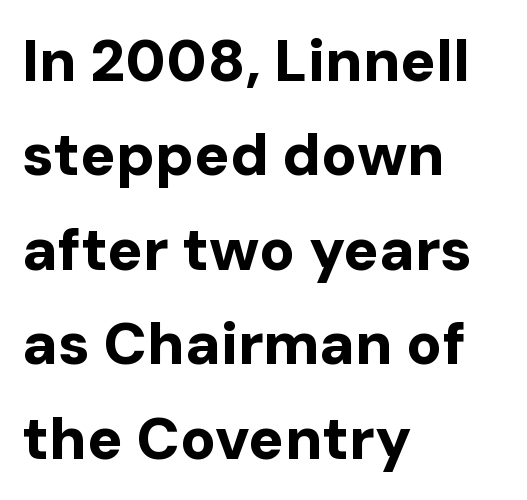
{"serif": "no", "italic": "no", "bold": "yes", "weight": "bold", "width": "normal", "stroke_contrast": "low", "x_height": "medium", "monospaced": "no", "underline": "no", "align": "left", "line_spacing": "normal", "line_spacing_ratio": 1.6, "letter_spacing": "normal", "letter_spacing_em": 0.0, "glyph_px": 59}
